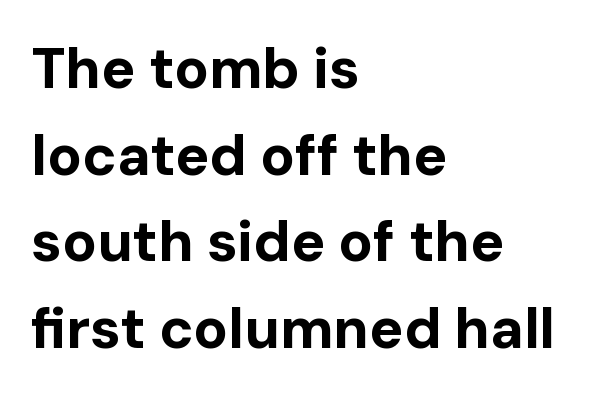
The image shows 57 px bold sans-serif type, upright; set left-aligned, normal line spacing (1.52x), normal letter spacing, not underlined; low stroke contrast and a medium x-height.
